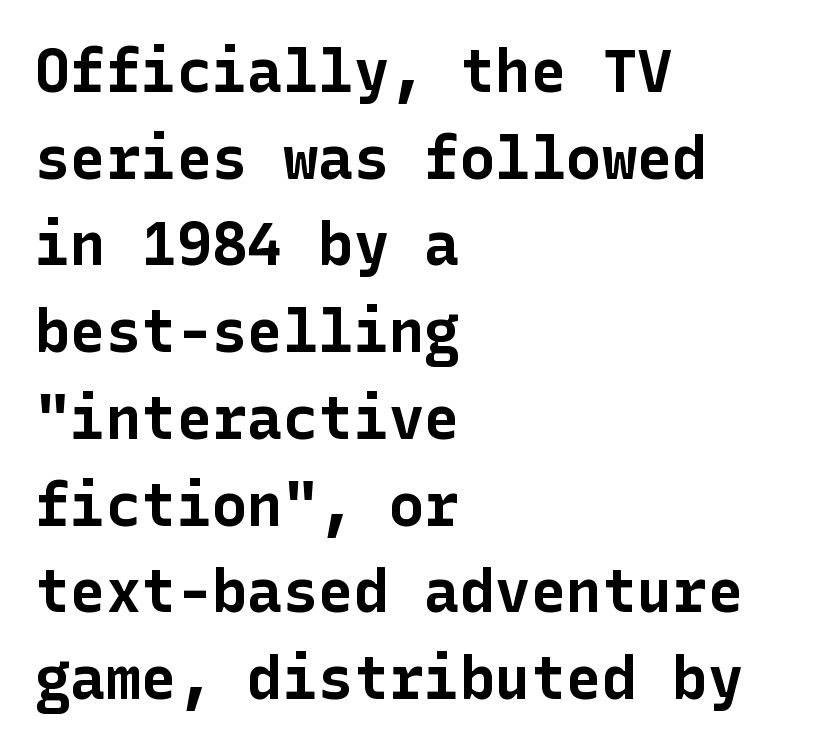
The image shows 59 px bold sans-serif type, upright; set left-aligned, normal line spacing (1.47x), normal letter spacing, not underlined; low stroke contrast and a medium x-height.
